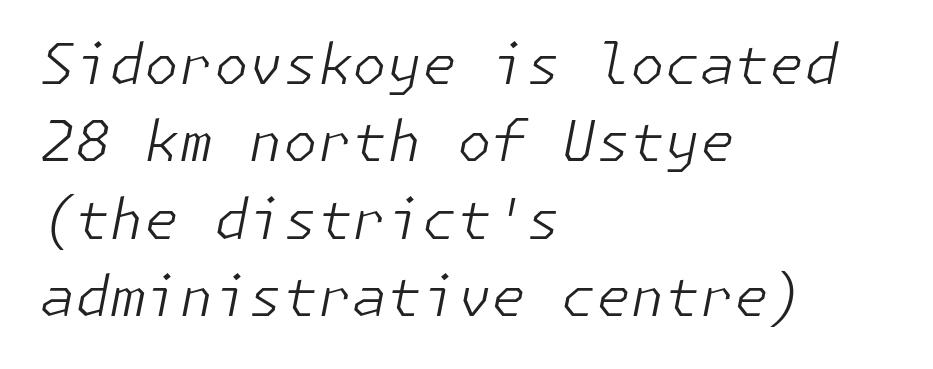
Q: Is the text bold? A: No.
Q: Is the text italic (slanted)? A: Yes, it leans right by about 11 degrees.
Q: Is the text underlined? A: No.
Q: How is the paragraph aligned? A: Left-aligned.
Q: Is the spacing between letters normal or unusually wide? A: Normal.
Q: Is the spacing between lines tight, normal or loose? A: Normal.
Q: Width (condensed, normal, or wide)? A: Normal.
Q: Stroke contrast? A: Low.
Q: x-height? A: Medium.
